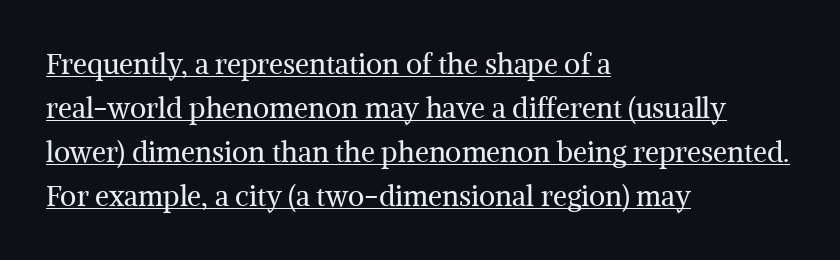
Q: Is the text bold? A: No.
Q: Is the text italic (slanted)? A: No, it is upright.
Q: Is the typeface a serif or a sans-serif typeface? A: Serif.
Q: Is the text underlined? A: Yes.
Q: How is the paragraph aligned? A: Left-aligned.
Q: Is the spacing between letters normal or unusually wide? A: Normal.
Q: Is the spacing between lines tight, normal or loose? A: Normal.
Q: Width (condensed, normal, or wide)? A: Normal.
Q: Stroke contrast? A: Medium.
Q: x-height? A: Medium.
Q: Monospaced? A: No.
